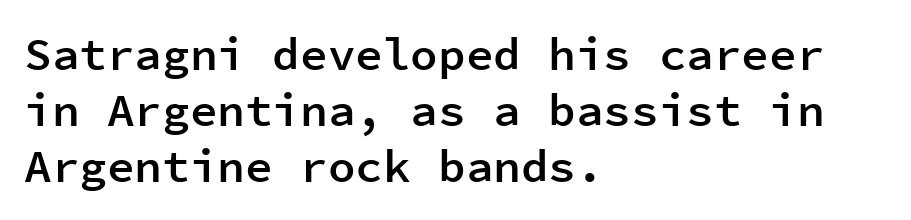
{"serif": "no", "italic": "no", "bold": "semi", "weight": "semibold", "width": "normal", "stroke_contrast": "low", "x_height": "medium", "monospaced": "yes", "underline": "no", "align": "left", "line_spacing_ratio": 1.22, "letter_spacing": "normal", "letter_spacing_em": 0.0, "glyph_px": 46}
